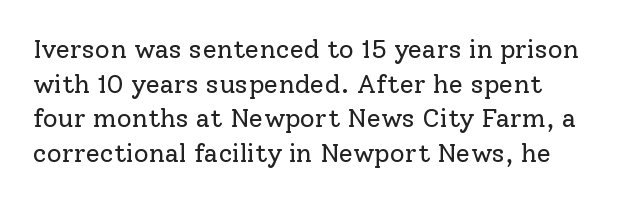
Think standard paragraph weight, or any step lighter than that. The axis of the letterforms is exactly vertical. A typesetter would call this zero additional tracking. Honestly, the row spacing looks completely unremarkable.
